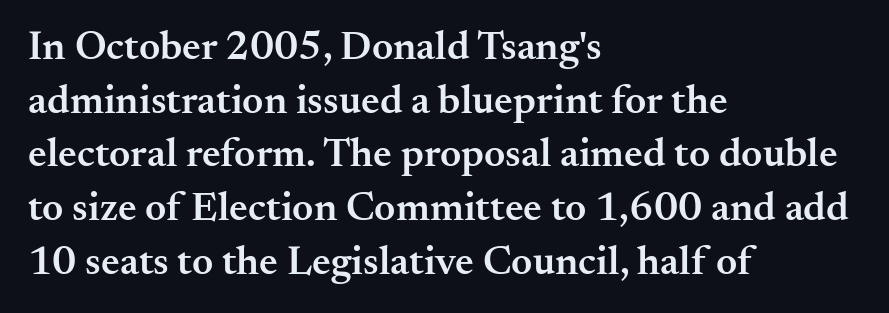
{"serif": "yes", "italic": "no", "bold": "semi", "weight": "semibold", "width": "normal", "stroke_contrast": "medium", "x_height": "small", "monospaced": "no", "underline": "no", "align": "left", "line_spacing": "normal", "line_spacing_ratio": 1.31, "letter_spacing": "normal", "letter_spacing_em": 0.0, "glyph_px": 41}
